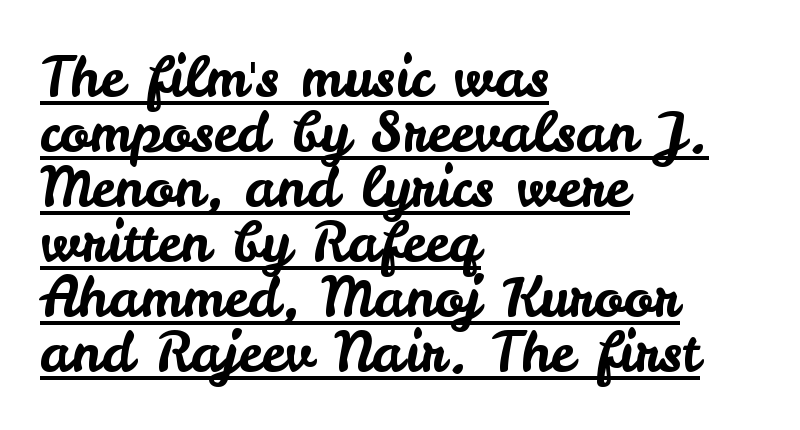
The image shows 55 px sans-serif type; set left-aligned, tight line spacing (1.0x), normal letter spacing, underlined; low stroke contrast and a small x-height.
